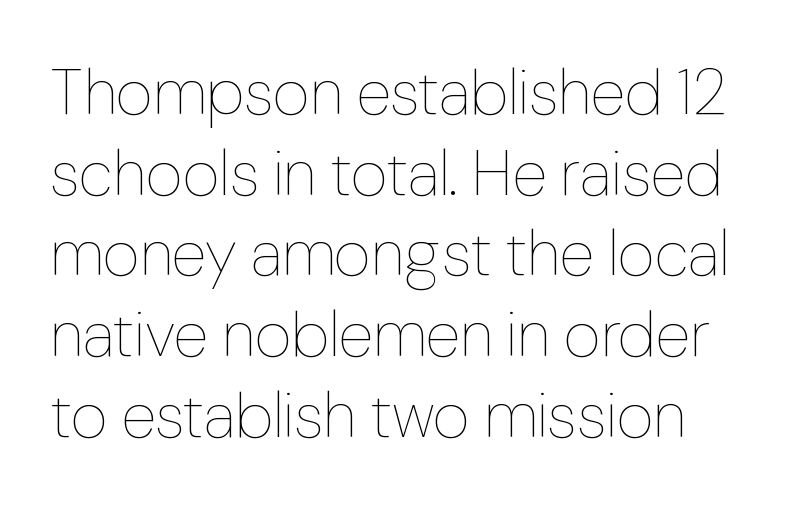
The gap between lines stays unmarked. These lines are rendered in a variable-pitch font. The typography opts for an upright posture over an oblique one. Whoever set this chose a conventional vertical rhythm.
